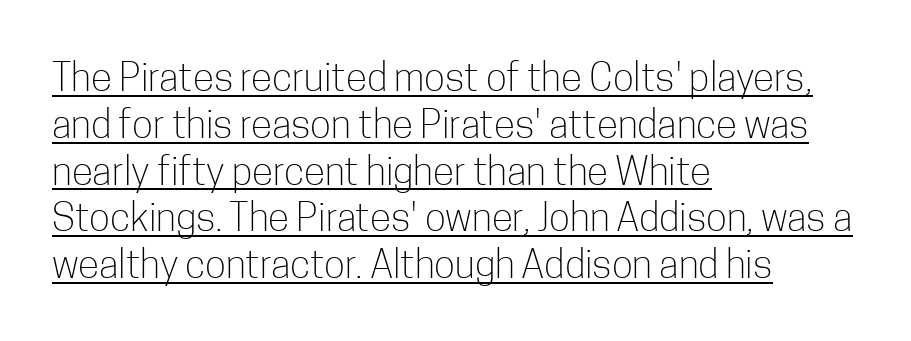
The image shows 39 px light, condensed sans-serif type, upright; set left-aligned, line spacing 1.2x, normal letter spacing, underlined; low stroke contrast and a medium x-height.
